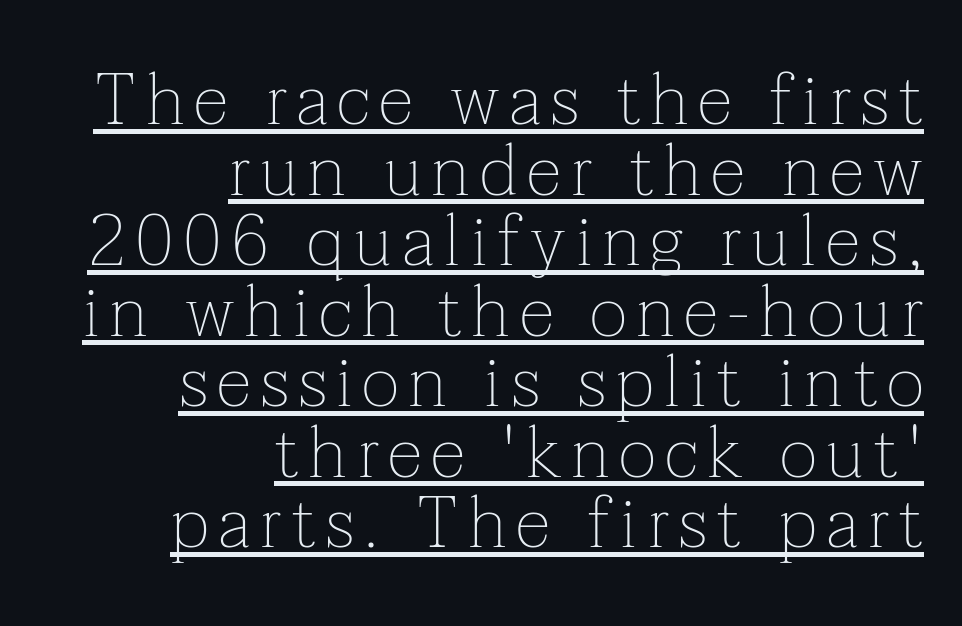
Q: Is the text bold? A: No.
Q: Is the text italic (slanted)? A: No, it is upright.
Q: Is the typeface a serif or a sans-serif typeface? A: Serif.
Q: Is the text underlined? A: Yes.
Q: How is the paragraph aligned? A: Right-aligned.
Q: Is the spacing between lines tight, normal or loose? A: Tight.
Q: Width (condensed, normal, or wide)? A: Normal.
Q: Stroke contrast? A: Low.
Q: x-height? A: Medium.
Q: Monospaced? A: No.
